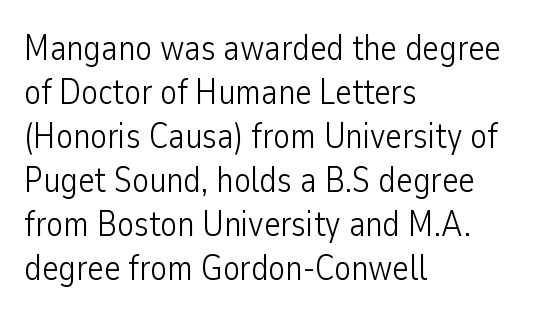
Q: Is the text bold? A: No.
Q: Is the text italic (slanted)? A: No, it is upright.
Q: Is the typeface a serif or a sans-serif typeface? A: Sans-serif.
Q: Is the text underlined? A: No.
Q: How is the paragraph aligned? A: Left-aligned.
Q: Is the spacing between letters normal or unusually wide? A: Normal.
Q: Is the spacing between lines tight, normal or loose? A: Normal.
Q: Width (condensed, normal, or wide)? A: Condensed.
Q: Stroke contrast? A: Low.
Q: x-height? A: Medium.
Q: Monospaced? A: No.
